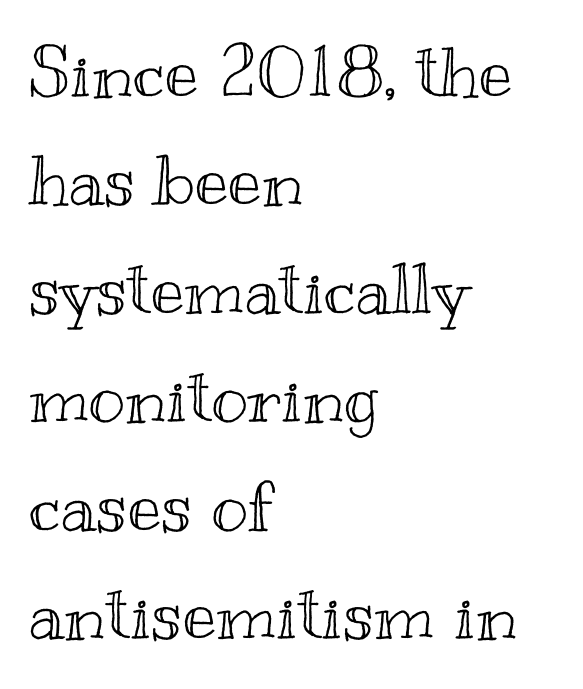
{"italic": "no", "width": "wide", "x_height": "small", "monospaced": "no", "underline": "no", "align": "left", "line_spacing": "normal", "line_spacing_ratio": 1.55, "letter_spacing": "normal", "letter_spacing_em": 0.0, "glyph_px": 70}
